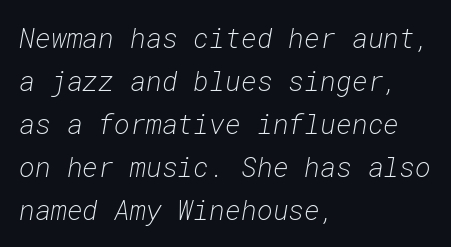
These lines keep a tight, regular rhythm from letter to letter. Weight: regular or lighter. The setting favours the left margin, as ordinary paragraphs usually do. Observe the lean: these are italic letterforms. Lines of text with bare space underneath. The space between consecutive lines is moderate.
